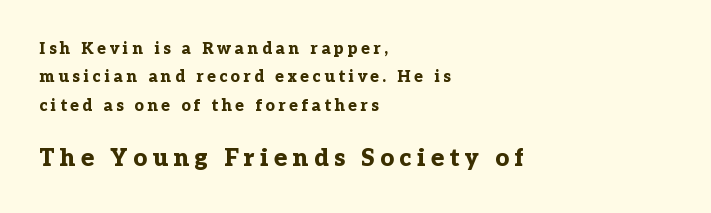
{"italic": "no", "bold": "yes", "underline": "no", "align": "left", "line_spacing_ratio": 1.78, "letter_spacing": "wide", "letter_spacing_em": 0.23, "larger_block": "second", "size_ratio": 1.5, "glyph_px": 24}
